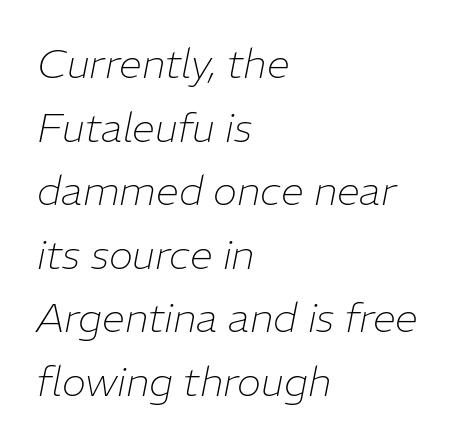
The image shows 41 px thin type, italic (leaning right); set left-aligned, normal line spacing (1.55x), normal letter spacing, not underlined; low stroke contrast and a medium x-height.
